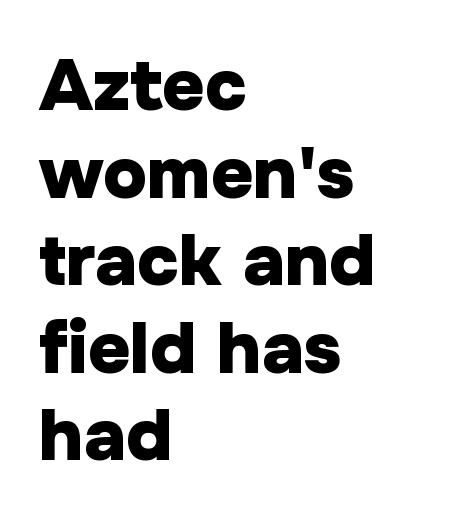
These lines keep a tight, regular rhythm from letter to letter. The space beneath each line is pristine and unruled. The ragged edge is on the right, which tells us the setting is flush left. Heavy, bold letterforms.
